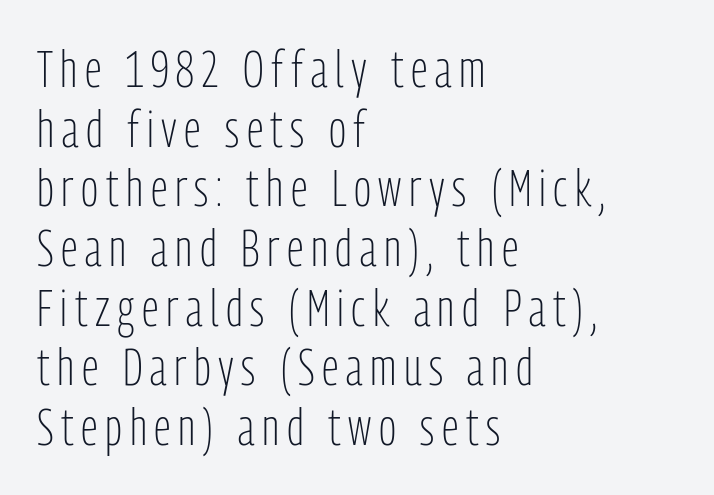
Q: Is the text bold? A: No.
Q: Is the text italic (slanted)? A: No, it is upright.
Q: Is the typeface a serif or a sans-serif typeface? A: Sans-serif.
Q: Is the text underlined? A: No.
Q: How is the paragraph aligned? A: Left-aligned.
Q: Width (condensed, normal, or wide)? A: Condensed.
Q: Stroke contrast? A: Low.
Q: x-height? A: Medium.
Q: Monospaced? A: No.
